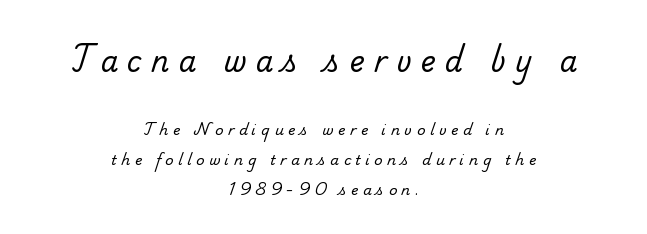
Size hierarchy here favors the leading block over the trailing one. The passage shown is not underscored anywhere. The letterforms stand isolated, each surrounded by extra space. Letterform terminals end in serifs throughout the passage. A student would call this center alignment; a typographer would say set centered. One glance says open: line gaps are wider than usual.
